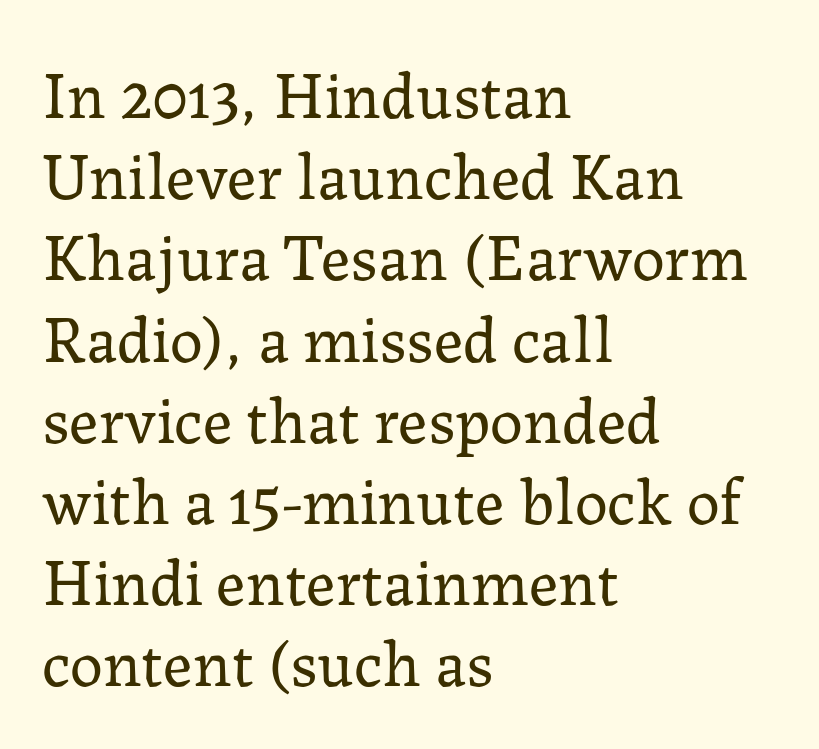
{"serif": "yes", "italic": "no", "bold": "no", "weight": "regular", "width": "normal", "stroke_contrast": "low", "x_height": "medium", "monospaced": "no", "underline": "no", "align": "left", "line_spacing_ratio": 1.23, "letter_spacing": "normal", "letter_spacing_em": 0.0, "glyph_px": 66}
